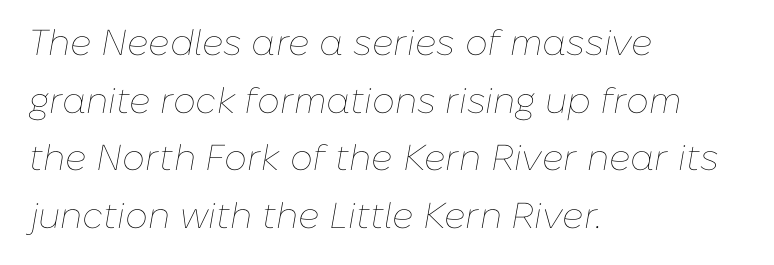
The image shows 36 px thin type, italic (leaning right); set left-aligned, normal line spacing (1.6x), normal letter spacing, not underlined; low stroke contrast and a medium x-height.
